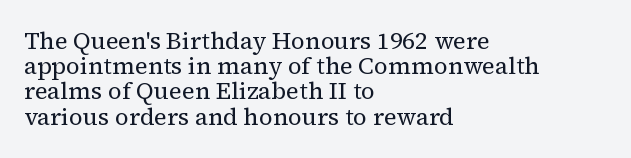
Q: Is the text bold? A: No.
Q: Is the text italic (slanted)? A: No, it is upright.
Q: Is the text underlined? A: No.
Q: How is the paragraph aligned? A: Left-aligned.
Q: Is the spacing between letters normal or unusually wide? A: Normal.
Q: Is the spacing between lines tight, normal or loose? A: Tight.
